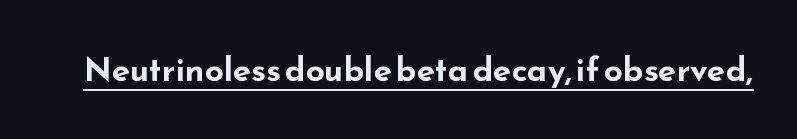
Q: Is the text bold? A: Yes.
Q: Is the text italic (slanted)? A: No, it is upright.
Q: Is the typeface a serif or a sans-serif typeface? A: Sans-serif.
Q: Is the text underlined? A: Yes.
Q: Is the spacing between letters normal or unusually wide? A: Normal.
Q: Width (condensed, normal, or wide)? A: Wide.
Q: Stroke contrast? A: Low.
Q: x-height? A: Small.
Q: Monospaced? A: No.
